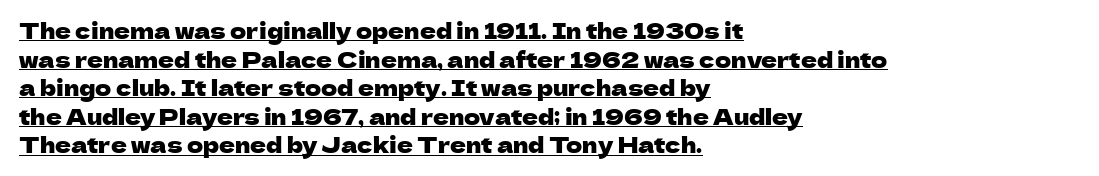
{"italic": "no", "underline": "yes", "align": "left", "line_spacing": "normal", "line_spacing_ratio": 1.3, "letter_spacing": "normal", "letter_spacing_em": 0.0, "glyph_px": 22}
